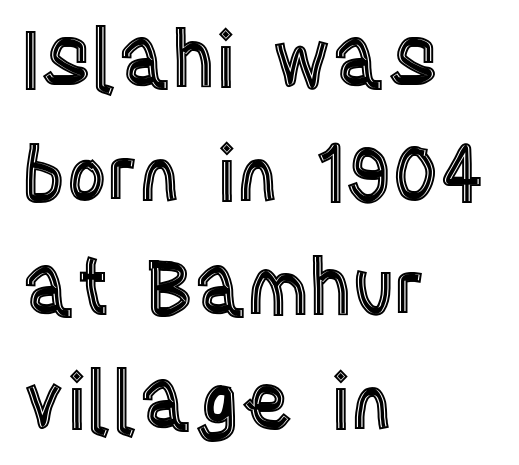
The image shows 78 px condensed type, upright; set left-aligned, normal line spacing (1.46x), normal letter spacing, not underlined; a large x-height.
